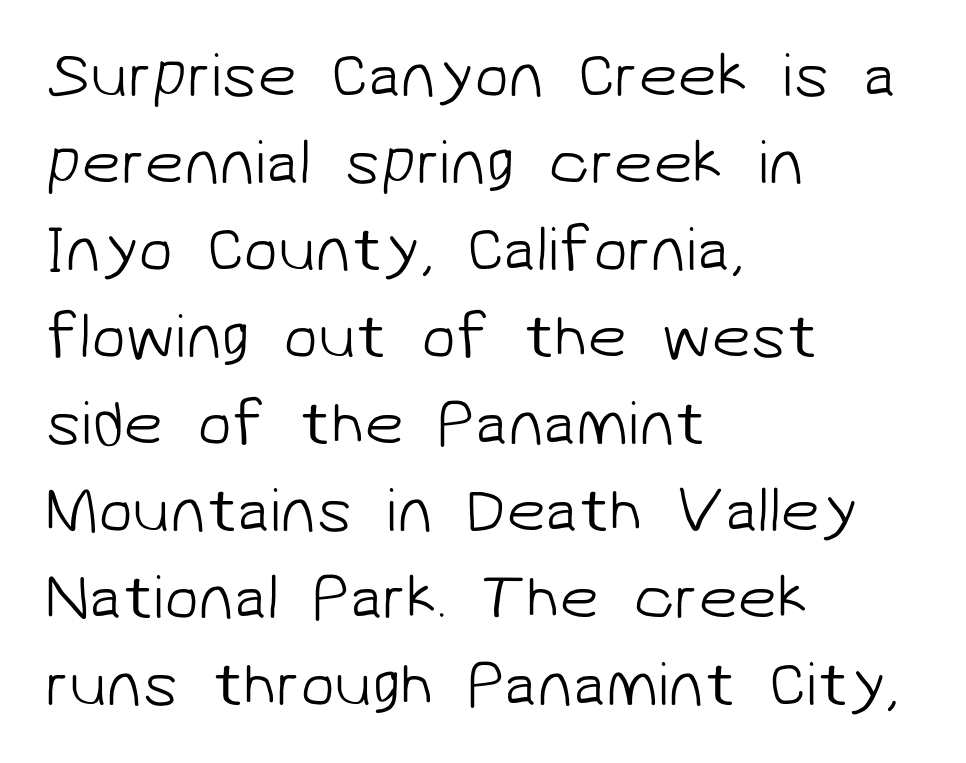
{"serif": "no", "bold": "no", "weight": "light", "width": "normal", "stroke_contrast": "low", "x_height": "medium", "monospaced": "no", "underline": "no", "align": "left", "line_spacing": "normal", "line_spacing_ratio": 1.38, "letter_spacing": "normal", "letter_spacing_em": 0.0, "glyph_px": 63}
